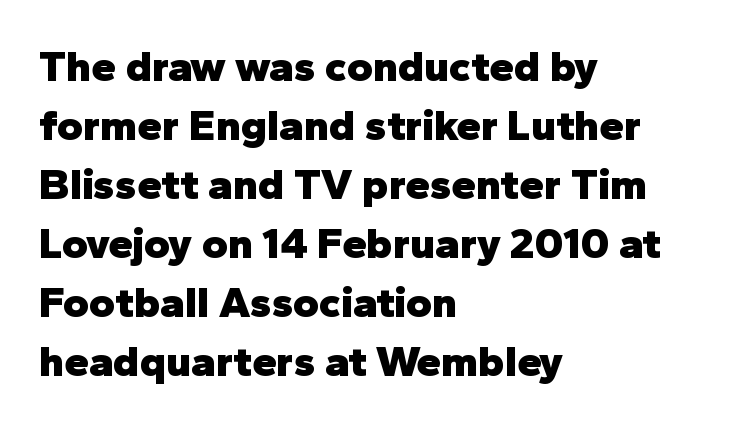
{"serif": "no", "italic": "no", "bold": "yes", "weight": "heavy", "width": "normal", "stroke_contrast": "low", "x_height": "medium", "monospaced": "no", "underline": "no", "align": "left", "line_spacing": "normal", "line_spacing_ratio": 1.34, "letter_spacing": "normal", "letter_spacing_em": 0.0, "glyph_px": 44}
